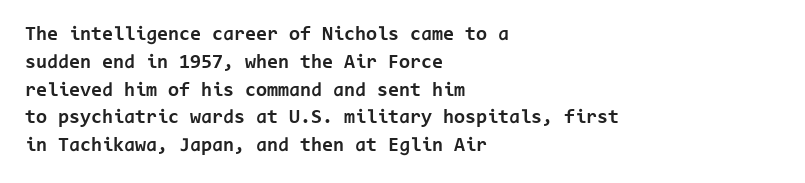
The image shows 20 px bold type, upright; set left-aligned, normal line spacing (1.39x), normal letter spacing, not underlined.
